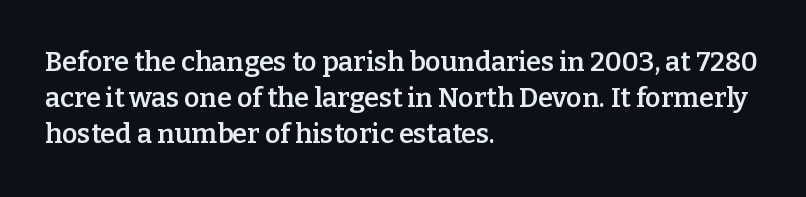
Q: Is the text bold? A: Semi-bold.
Q: Is the text italic (slanted)? A: No, it is upright.
Q: Is the text underlined? A: No.
Q: How is the paragraph aligned? A: Left-aligned.
Q: Is the spacing between letters normal or unusually wide? A: Normal.
Q: Is the spacing between lines tight, normal or loose? A: Normal.
